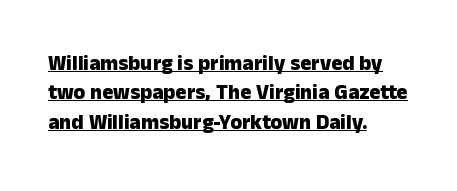
The image shows 21 px bold type, upright; set left-aligned, normal line spacing (1.4x), normal letter spacing, underlined.
